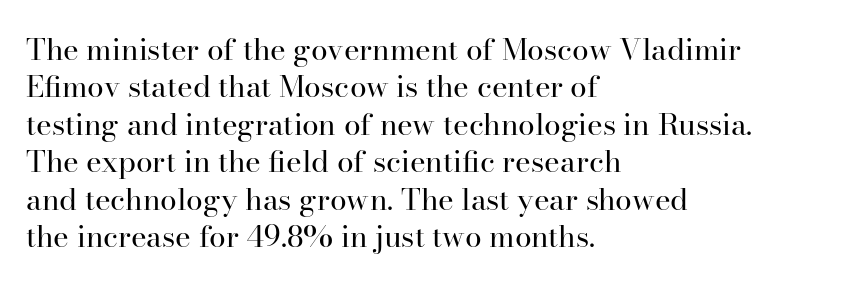
Q: Is the text bold? A: No.
Q: Is the text italic (slanted)? A: No, it is upright.
Q: Is the typeface a serif or a sans-serif typeface? A: Serif.
Q: Is the text underlined? A: No.
Q: How is the paragraph aligned? A: Left-aligned.
Q: Is the spacing between letters normal or unusually wide? A: Normal.
Q: Is the spacing between lines tight, normal or loose? A: Normal.
Q: Width (condensed, normal, or wide)? A: Normal.
Q: Stroke contrast? A: High.
Q: x-height? A: Small.
Q: Monospaced? A: No.
